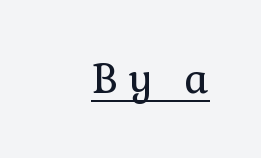
The image shows 41 px regular-weight serif type, upright; set right-aligned, unusually wide letter spacing (+0.24 em), underlined; a medium x-height.
